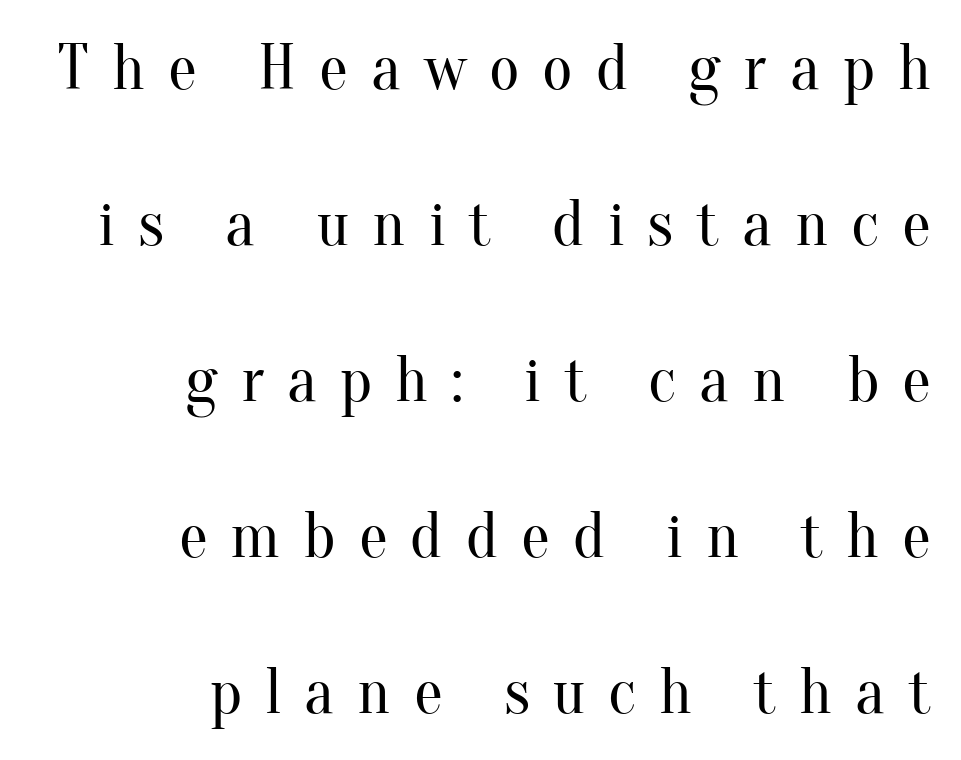
Caption: multi-line text, flush right, ragged left. The letters advance in unequal steps, a hallmark of proportional type. On a weight scale, this lands at 450 or below. In terms of posture, this sample is upright. Examine the stroke ends and you'll spot serifs.
